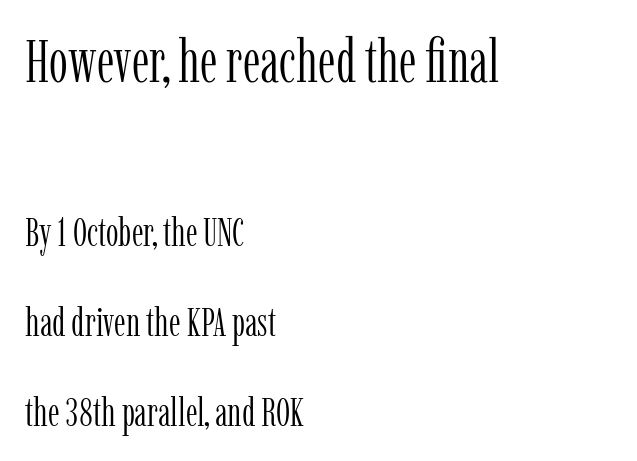
This sample uses plain, unmodified letter spacing. The typography opts for an upright posture over an oblique one. The space between consecutive lines is lavish. The space directly below the letters is spotless. If you drew a ruler down the left edge, every line would touch it. Varying glyph widths throughout — classic text-font behaviour.
